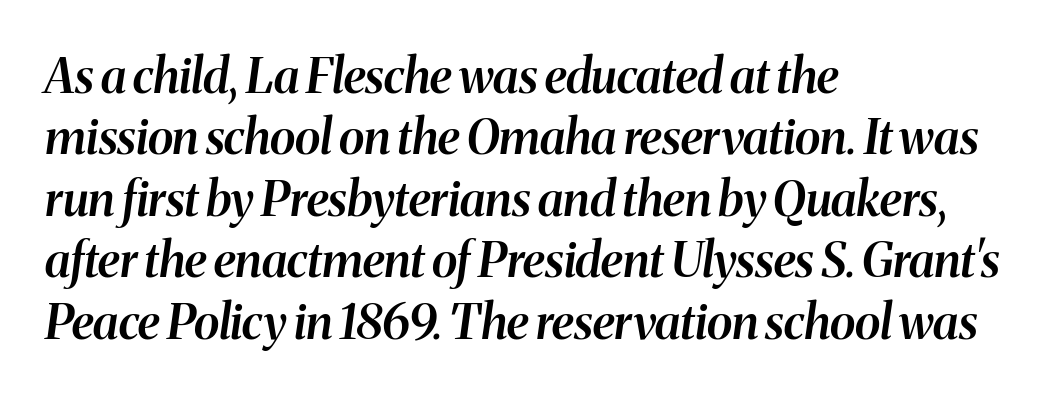
Strokes here are thickened, but only to semibold level. The letterforms sit shoulder to shoulder at normal distance. The strip under each line holds only bare page. The rendering uses natural spacing where letterforms have individual widths. These lines are set flush left with a ragged right edge.
